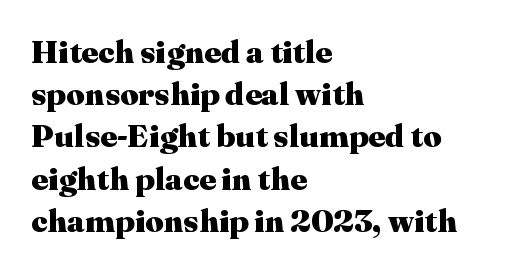
{"serif": "yes", "italic": "no", "bold": "yes", "weight": "heavy", "width": "normal", "stroke_contrast": "medium", "x_height": "medium", "monospaced": "no", "underline": "no", "align": "left", "line_spacing": "normal", "line_spacing_ratio": 1.32, "letter_spacing": "normal", "letter_spacing_em": 0.0, "glyph_px": 32}
